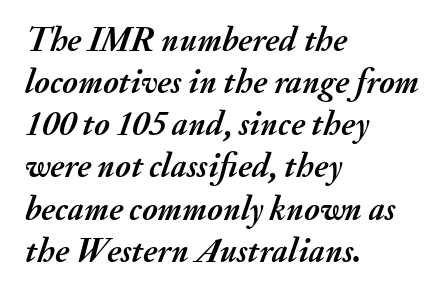
{"italic": "yes", "lean": "right", "slant_degrees": 20, "bold": "yes", "weight": "semibold", "width": "normal", "stroke_contrast": "medium", "x_height": "small", "monospaced": "no", "underline": "no", "align": "left", "line_spacing_ratio": 1.24, "letter_spacing": "normal", "letter_spacing_em": 0.0, "glyph_px": 34}
